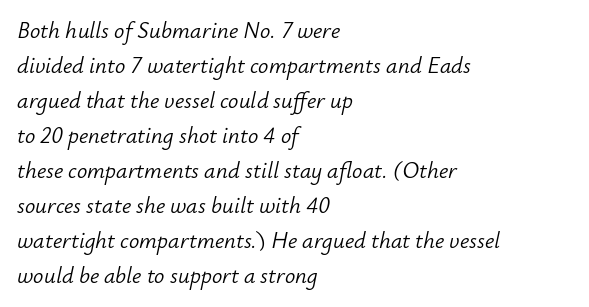
Q: Is the text bold? A: No.
Q: Is the text italic (slanted)? A: Yes, it leans right by about 12 degrees.
Q: Is the text underlined? A: No.
Q: How is the paragraph aligned? A: Left-aligned.
Q: Is the spacing between letters normal or unusually wide? A: Normal.
Q: Is the spacing between lines tight, normal or loose? A: Normal.
